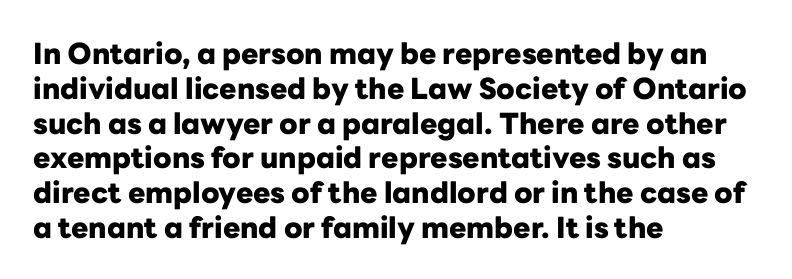
{"serif": "no", "italic": "no", "bold": "yes", "weight": "heavy", "width": "normal", "stroke_contrast": "low", "x_height": "medium", "monospaced": "no", "underline": "no", "align": "left", "line_spacing_ratio": 1.2, "letter_spacing": "normal", "letter_spacing_em": 0.0, "glyph_px": 29}
